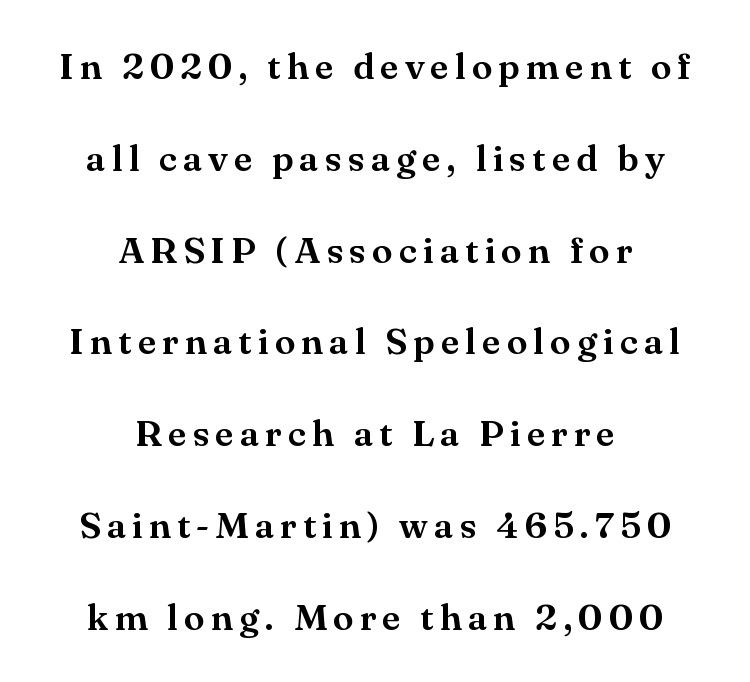
The image shows 37 px serif type, upright; set centered, loose line spacing (2.48x), not underlined; medium stroke contrast and a small x-height.
